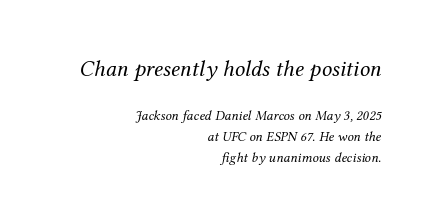
Q: Is the text bold? A: No.
Q: Is the text italic (slanted)? A: Yes, it leans right by about 12 degrees.
Q: Is the text underlined? A: No.
Q: How is the paragraph aligned? A: Right-aligned.
Q: Is the spacing between letters normal or unusually wide? A: Normal.
Q: Is the spacing between lines tight, normal or loose? A: Normal.
Q: Which block of text is set in a larger size, the first (top) or the second (bottom)? A: The first (top) one.
